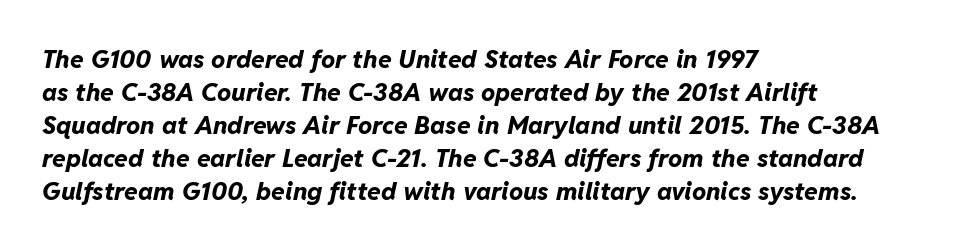
No word sits above an underline. Layout note: lines flush left. You'd pick this weight for a headline — it's a proper bold. The rendering uses a moderate line-height, typical for paragraphs. This sample uses plain, unmodified letter spacing. There's an unmistakable incline to the writing here.
